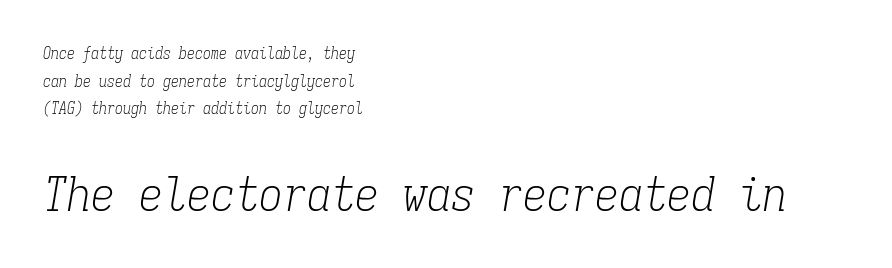
Has an underline been added? It has not. The composition opens small and finishes big. The font's italic variant was chosen for this text. Weight class: somewhere from thin through regular.
